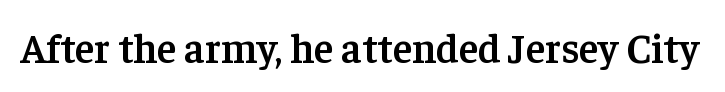
{"serif": "yes", "italic": "no", "bold": "semi", "weight": "semibold", "width": "normal", "stroke_contrast": "low", "x_height": "medium", "monospaced": "no", "underline": "no", "letter_spacing": "normal", "letter_spacing_em": 0.0, "glyph_px": 41}
